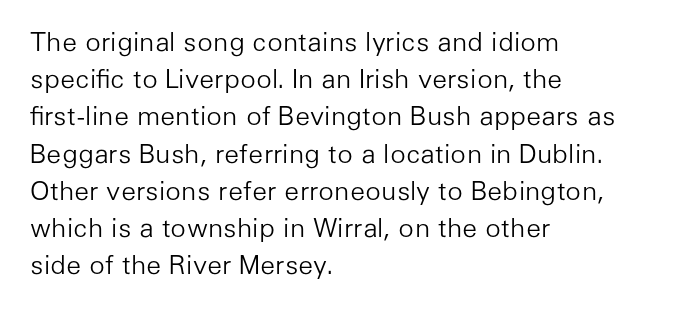
The rendering anchors every line to the left-hand side. A clean baseline with only descenders dipping below it. No chunkiness to these letters — they're not bold. Leading matches the norm, producing a regular column. Ascenders rise straight up at ninety degrees. Nobody touched the tracking dial on this one.
